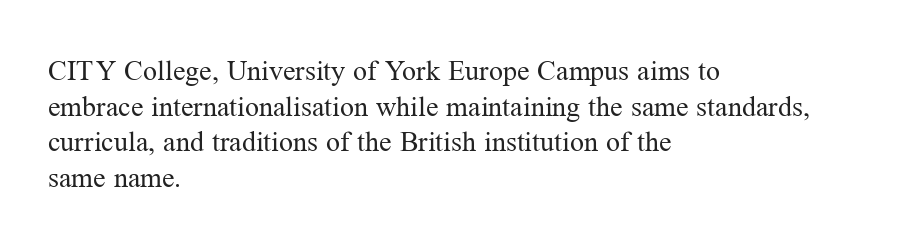
The image shows 28 px regular-weight serif type, upright; set left-aligned, normal line spacing (1.27x), normal letter spacing, not underlined; medium stroke contrast and a medium x-height.
